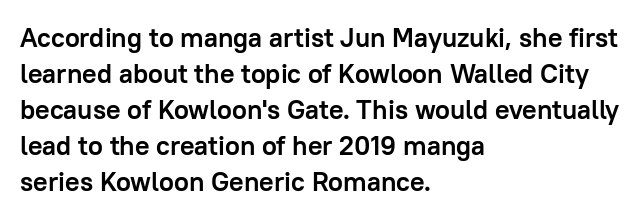
Q: Is the text bold? A: Yes.
Q: Is the text italic (slanted)? A: No, it is upright.
Q: Is the text underlined? A: No.
Q: How is the paragraph aligned? A: Left-aligned.
Q: Is the spacing between letters normal or unusually wide? A: Normal.
Q: Is the spacing between lines tight, normal or loose? A: Normal.
